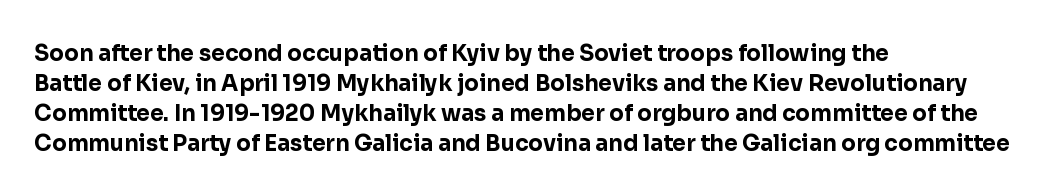
The image shows 22 px bold type, upright; set left-aligned, normal line spacing (1.36x), normal letter spacing, not underlined.
